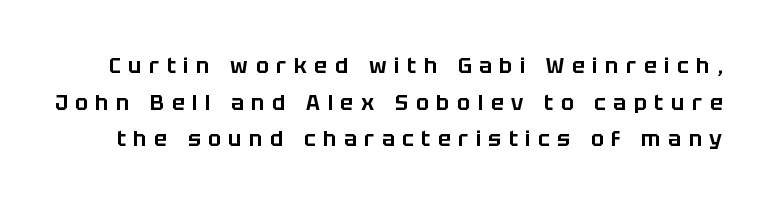
The image shows 21 px text type, upright; set line spacing 1.75x, unusually wide letter spacing (+0.37 em), not underlined.
